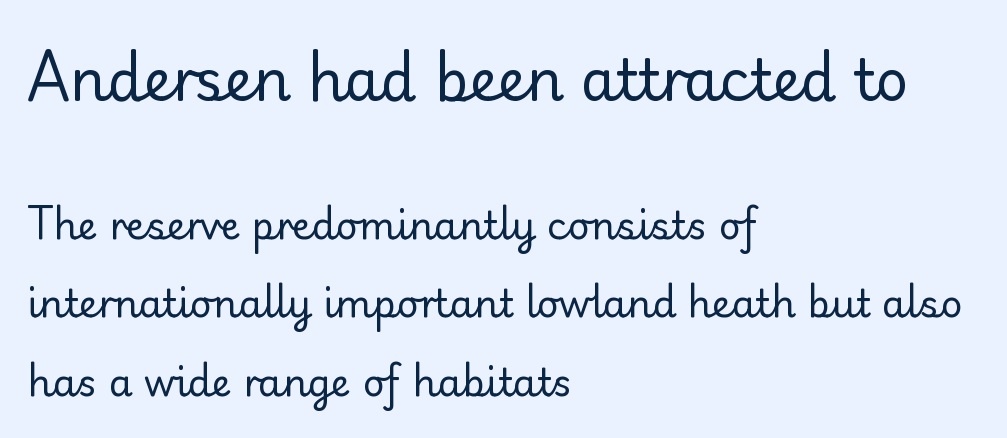
{"serif": "no", "italic": "no", "bold": "no", "weight": "regular", "width": "normal", "stroke_contrast": "low", "x_height": "small", "monospaced": "no", "underline": "no", "align": "left", "line_spacing": "loose", "line_spacing_ratio": 2.06, "letter_spacing": "normal", "letter_spacing_em": 0.0, "larger_block": "first", "size_ratio": 1.5, "glyph_px": 57}
